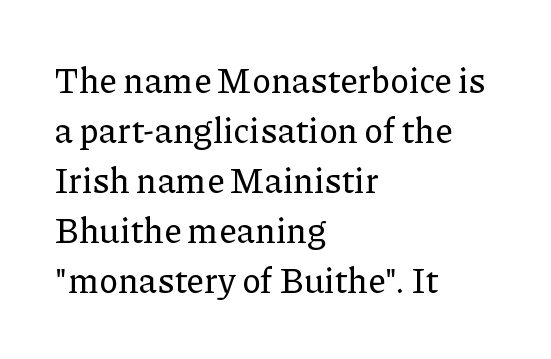
The image shows 35 px serif type, upright; set left-aligned, normal line spacing (1.43x), normal letter spacing, not underlined; low stroke contrast and a medium x-height.
